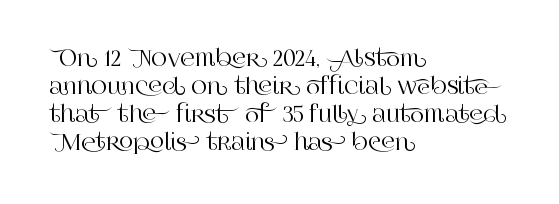
The image shows 22 px text type, upright; set left-aligned, normal line spacing (1.27x), normal letter spacing, not underlined.
